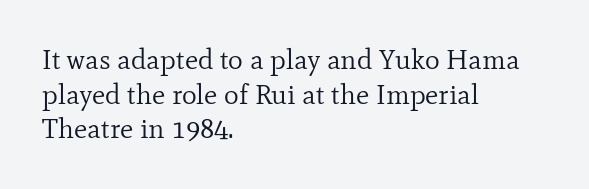
Q: Is the text bold? A: No.
Q: Is the text italic (slanted)? A: No, it is upright.
Q: Is the typeface a serif or a sans-serif typeface? A: Serif.
Q: Is the text underlined? A: No.
Q: How is the paragraph aligned? A: Left-aligned.
Q: Is the spacing between letters normal or unusually wide? A: Normal.
Q: Width (condensed, normal, or wide)? A: Normal.
Q: Stroke contrast? A: Low.
Q: x-height? A: Small.
Q: Monospaced? A: No.
